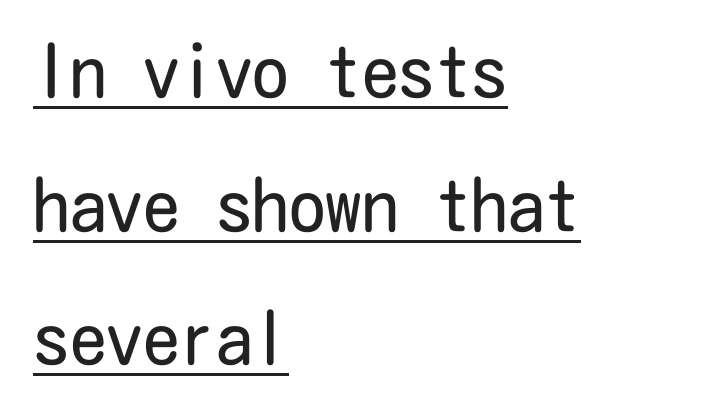
{"serif": "no", "italic": "no", "bold": "no", "weight": "regular", "width": "condensed", "stroke_contrast": "low", "x_height": "medium", "underline": "yes", "align": "left", "line_spacing_ratio": 1.83, "letter_spacing": "normal", "letter_spacing_em": 0.0, "glyph_px": 73}
